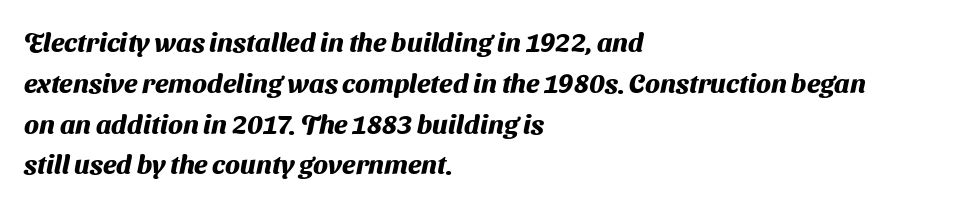
{"bold": "yes", "underline": "no", "align": "left", "line_spacing": "normal", "line_spacing_ratio": 1.51, "letter_spacing": "normal", "letter_spacing_em": 0.0, "glyph_px": 27}
